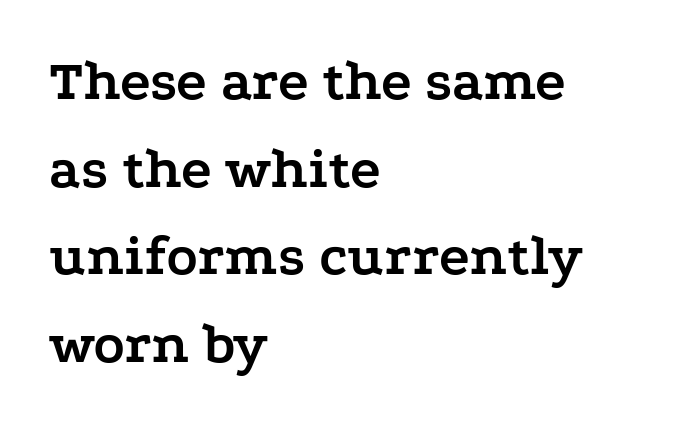
{"serif": "yes", "italic": "no", "bold": "yes", "weight": "semibold", "width": "wide", "stroke_contrast": "low", "x_height": "medium", "monospaced": "no", "underline": "no", "align": "left", "line_spacing": "normal", "line_spacing_ratio": 1.51, "letter_spacing": "normal", "letter_spacing_em": 0.0, "glyph_px": 58}
